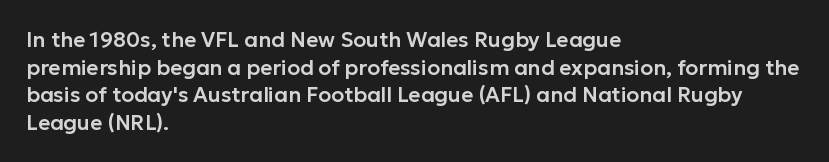
Q: Is the text italic (slanted)? A: No, it is upright.
Q: Is the text underlined? A: No.
Q: How is the paragraph aligned? A: Left-aligned.
Q: Is the spacing between letters normal or unusually wide? A: Normal.
Q: Is the spacing between lines tight, normal or loose? A: Normal.
